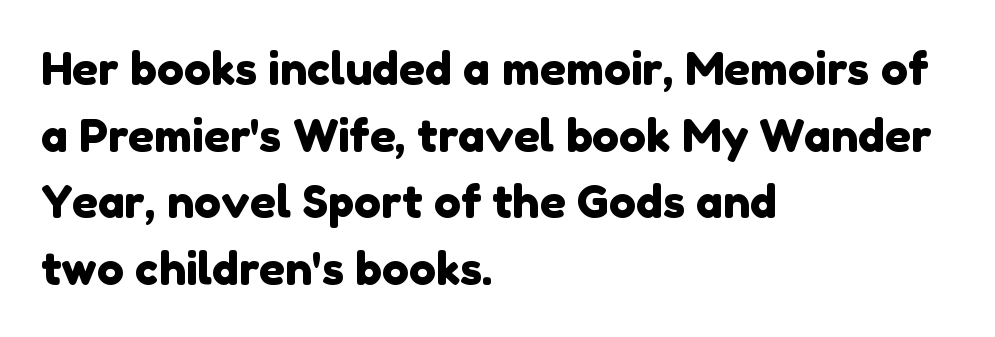
Here the designer chose a conventional face with non-uniform glyph widths. The rendering anchors every line to the left-hand side. What kind of face is this? One without serifs — a sans. The designer left line spacing at the default. Look at the tracking — it's just the regular setting, nothing added.
